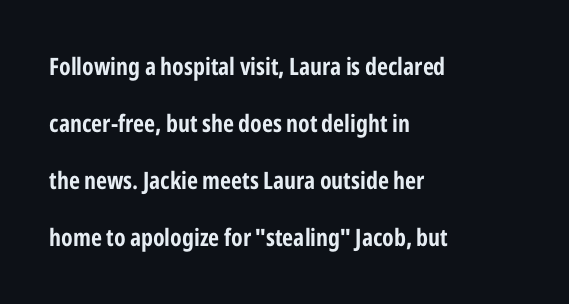
The image shows 24 px bold type, upright; set left-aligned, loose line spacing (2.38x), normal letter spacing, not underlined.
